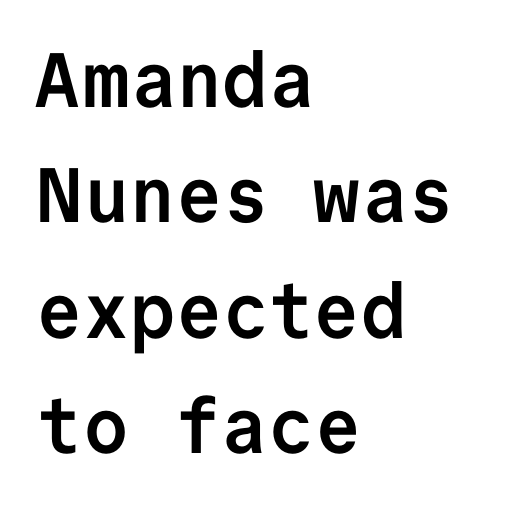
{"serif": "no", "italic": "no", "bold": "yes", "weight": "semibold", "width": "normal", "stroke_contrast": "low", "x_height": "medium", "monospaced": "yes", "underline": "no", "align": "left", "line_spacing": "normal", "line_spacing_ratio": 1.5, "letter_spacing": "normal", "letter_spacing_em": 0.0, "glyph_px": 77}
